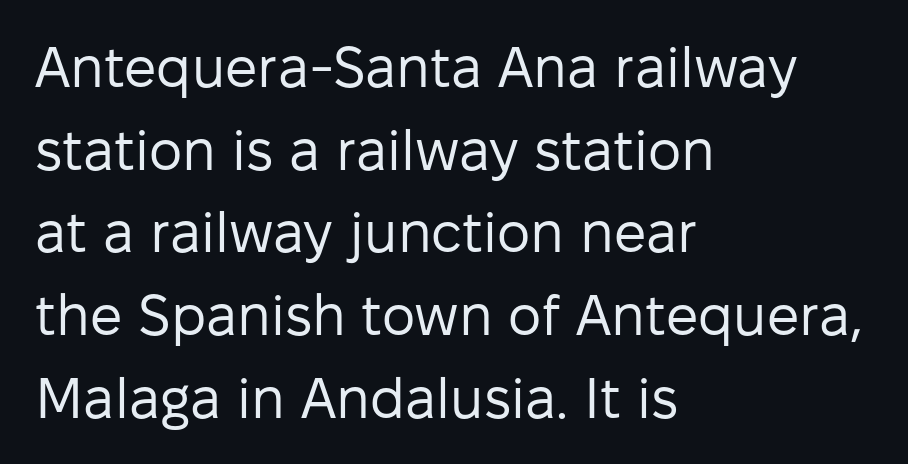
The horizontal fit of the characters is conventional and even. Observe the absence of serifs on each vertical stroke in this sample. Each stroke keeps to a modest, everyday thickness or less. Evenly set lines give the paragraph a standard silhouette. The lettering holds an erect, upright posture throughout. Any mark beneath the type? The region is blank.
